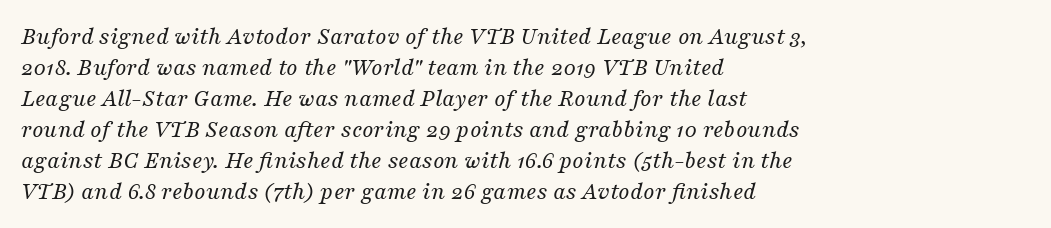
Q: Is the text bold? A: No.
Q: Is the text italic (slanted)? A: Yes, it leans right by about 16 degrees.
Q: Is the text underlined? A: No.
Q: How is the paragraph aligned? A: Left-aligned.
Q: Is the spacing between letters normal or unusually wide? A: Normal.
